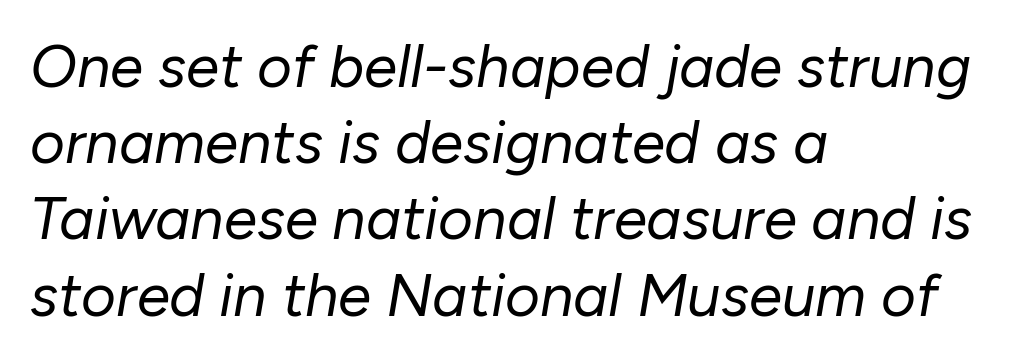
The image shows 60 px regular-weight type, italic (leaning right); set left-aligned, normal line spacing (1.27x), normal letter spacing, not underlined; low stroke contrast and a medium x-height.
